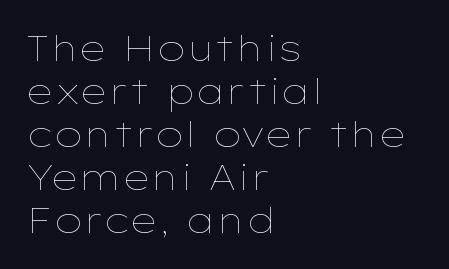
The space beneath each line is pristine and unruled. Is this a fixed-width face? No — the glyphs have proportional, varying widths. The face used here is rendered with its standard letterfit. Posture: vertical. Layout note: lines flush left.
